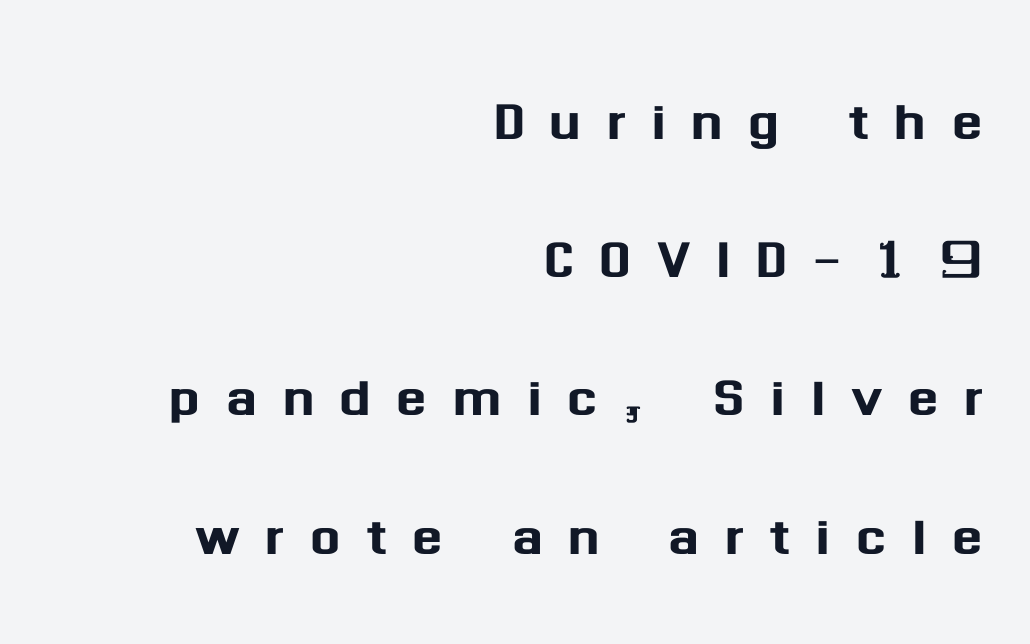
Q: Is the text italic (slanted)? A: No, it is upright.
Q: Is the typeface a serif or a sans-serif typeface? A: Sans-serif.
Q: Is the text underlined? A: No.
Q: How is the paragraph aligned? A: Right-aligned.
Q: Is the spacing between letters normal or unusually wide? A: Unusually wide.
Q: Is the spacing between lines tight, normal or loose? A: Loose.
Q: Width (condensed, normal, or wide)? A: Normal.
Q: Stroke contrast? A: Medium.
Q: x-height? A: Medium.
Q: Monospaced? A: No.
